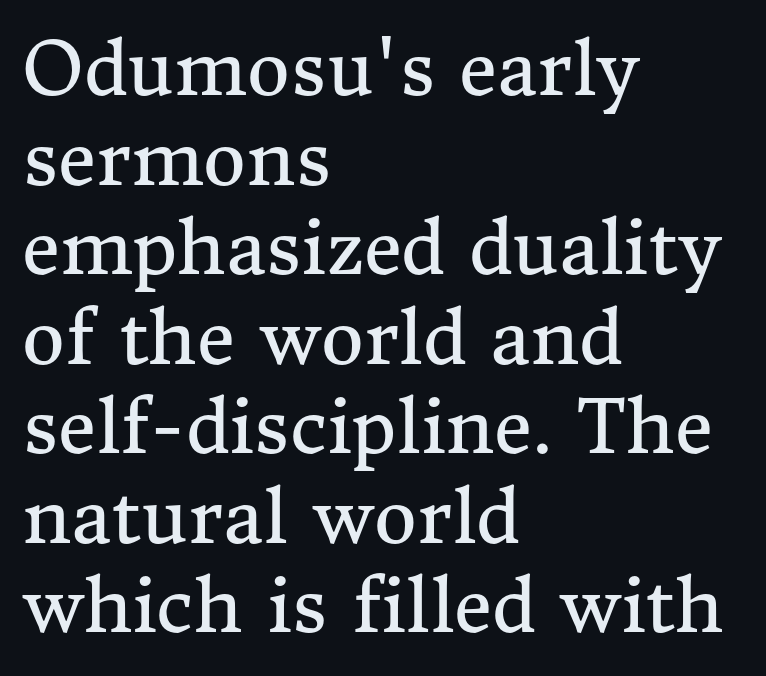
{"serif": "yes", "italic": "no", "bold": "no", "weight": "regular", "width": "normal", "stroke_contrast": "medium", "x_height": "medium", "monospaced": "no", "underline": "no", "align": "left", "line_spacing_ratio": 1.21, "letter_spacing": "normal", "letter_spacing_em": 0.0, "glyph_px": 74}
